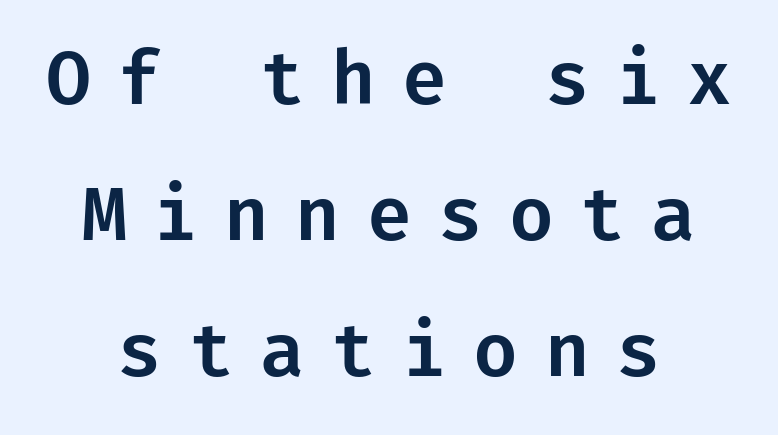
Q: Is the text italic (slanted)? A: No, it is upright.
Q: Is the typeface a serif or a sans-serif typeface? A: Sans-serif.
Q: Is the text underlined? A: No.
Q: How is the paragraph aligned? A: Centered.
Q: Is the spacing between letters normal or unusually wide? A: Unusually wide.
Q: Width (condensed, normal, or wide)? A: Normal.
Q: Stroke contrast? A: Low.
Q: x-height? A: Medium.
